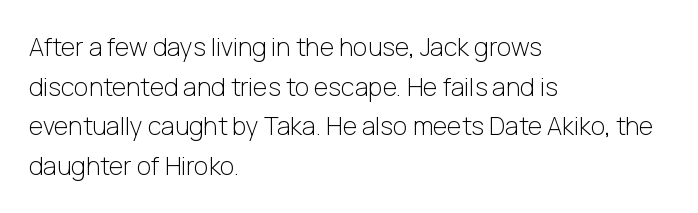
Q: Is the text bold? A: No.
Q: Is the text italic (slanted)? A: No, it is upright.
Q: Is the text underlined? A: No.
Q: How is the paragraph aligned? A: Left-aligned.
Q: Is the spacing between letters normal or unusually wide? A: Normal.
Q: Is the spacing between lines tight, normal or loose? A: Normal.
